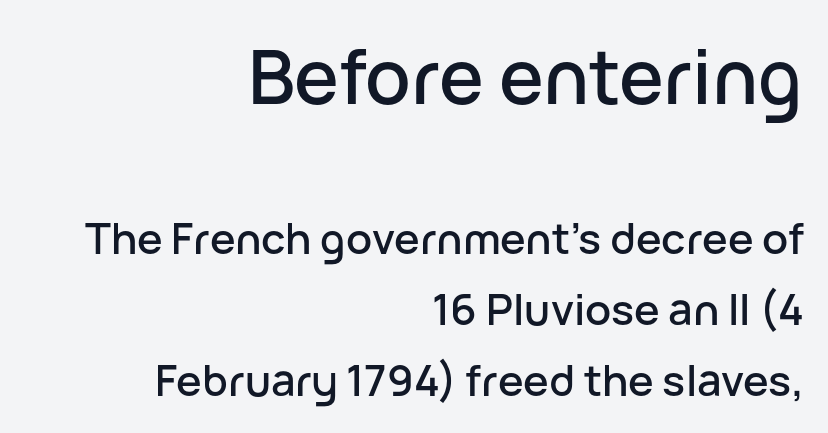
Q: Is the text italic (slanted)? A: No, it is upright.
Q: Is the typeface a serif or a sans-serif typeface? A: Sans-serif.
Q: Is the text underlined? A: No.
Q: How is the paragraph aligned? A: Right-aligned.
Q: Is the spacing between letters normal or unusually wide? A: Normal.
Q: Is the spacing between lines tight, normal or loose? A: Normal.
Q: Which block of text is set in a larger size, the first (top) or the second (bottom)? A: The first (top) one.
Q: Width (condensed, normal, or wide)? A: Normal.
Q: Stroke contrast? A: Low.
Q: x-height? A: Medium.
Q: Monospaced? A: No.
